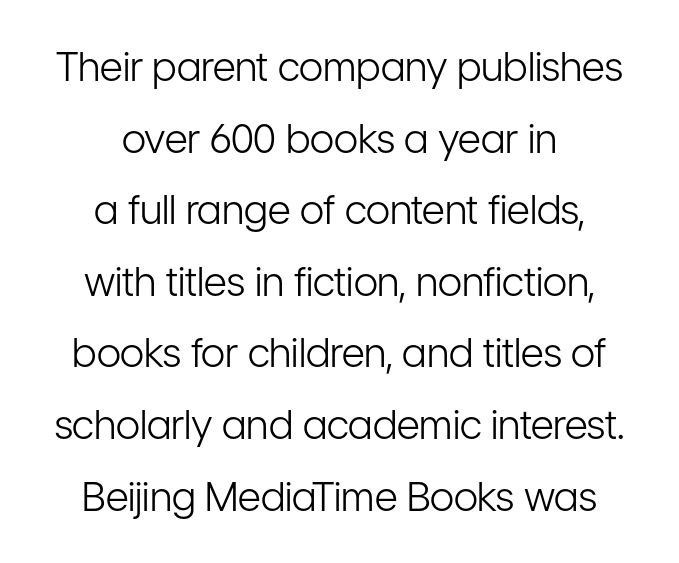
{"serif": "no", "italic": "no", "bold": "no", "weight": "light", "width": "condensed", "stroke_contrast": "low", "x_height": "medium", "monospaced": "no", "underline": "no", "align": "center", "line_spacing_ratio": 1.79, "letter_spacing": "normal", "letter_spacing_em": 0.0, "glyph_px": 40}
